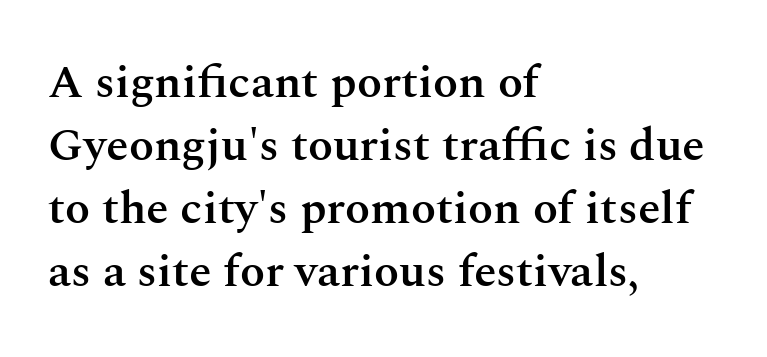
Q: Is the text bold? A: Semi-bold.
Q: Is the text italic (slanted)? A: No, it is upright.
Q: Is the typeface a serif or a sans-serif typeface? A: Serif.
Q: Is the text underlined? A: No.
Q: How is the paragraph aligned? A: Left-aligned.
Q: Is the spacing between letters normal or unusually wide? A: Normal.
Q: Is the spacing between lines tight, normal or loose? A: Normal.
Q: Width (condensed, normal, or wide)? A: Normal.
Q: Stroke contrast? A: Medium.
Q: x-height? A: Medium.
Q: Monospaced? A: No.
